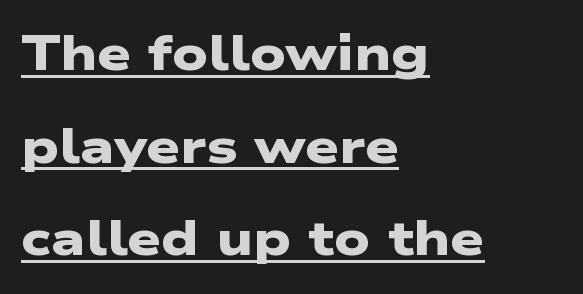
The image shows 48 px heavy, wide sans-serif type; set left-aligned, loose line spacing (1.93x), normal letter spacing, underlined; low stroke contrast and a medium x-height.
